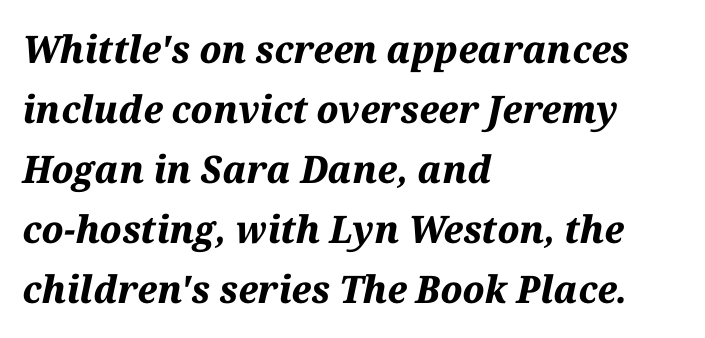
Q: Is the text bold? A: Yes.
Q: Is the text italic (slanted)? A: Yes, it leans right by about 12 degrees.
Q: Is the text underlined? A: No.
Q: How is the paragraph aligned? A: Left-aligned.
Q: Is the spacing between letters normal or unusually wide? A: Normal.
Q: Is the spacing between lines tight, normal or loose? A: Normal.
Q: Width (condensed, normal, or wide)? A: Normal.
Q: Stroke contrast? A: Medium.
Q: x-height? A: Medium.
Q: Monospaced? A: No.
